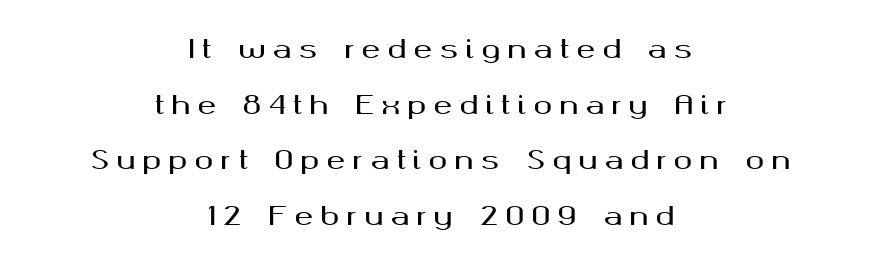
{"italic": "no", "underline": "no", "align": "center", "line_spacing": "loose", "line_spacing_ratio": 2.23, "letter_spacing": "wide", "letter_spacing_em": 0.29, "glyph_px": 25}
